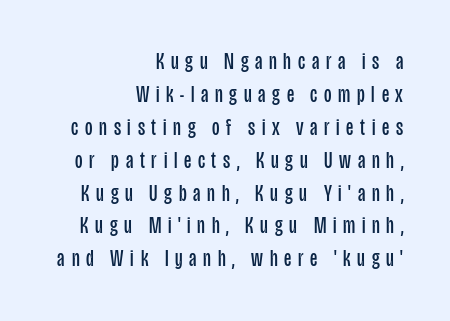
{"italic": "no", "bold": "no", "underline": "no", "align": "right", "line_spacing": "normal", "line_spacing_ratio": 1.43, "letter_spacing": "wide", "letter_spacing_em": 0.29, "glyph_px": 23}
